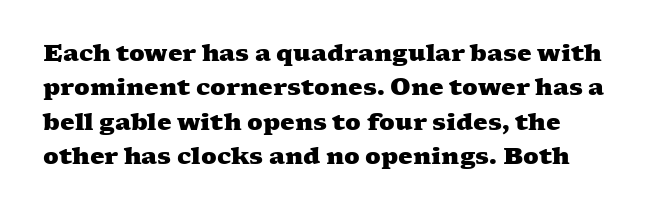
Glance below the letters and you will spot only blank space. A dark, heavy texture on the line: the type is bold. Nobody touched the tracking dial on this one. Leading: standard.
